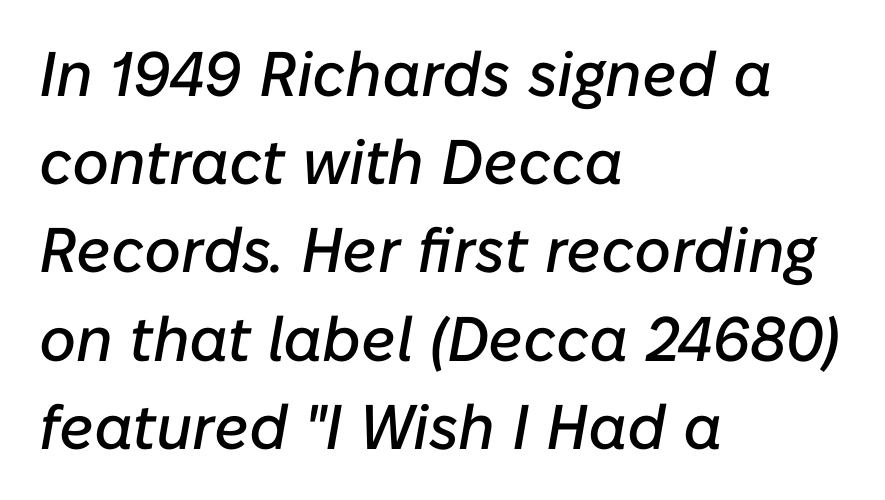
Q: Is the text italic (slanted)? A: Yes, it leans right by about 10 degrees.
Q: Is the text underlined? A: No.
Q: How is the paragraph aligned? A: Left-aligned.
Q: Is the spacing between letters normal or unusually wide? A: Normal.
Q: Is the spacing between lines tight, normal or loose? A: Normal.
Q: Width (condensed, normal, or wide)? A: Normal.
Q: Stroke contrast? A: Low.
Q: x-height? A: Medium.
Q: Monospaced? A: No.
